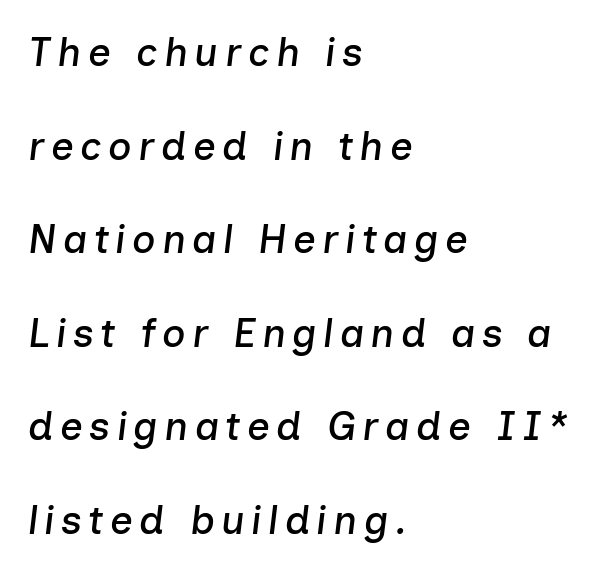
The image shows 40 px text type, italic (leaning right); set left-aligned, loose line spacing (2.34x), not underlined; low stroke contrast and a medium x-height.
